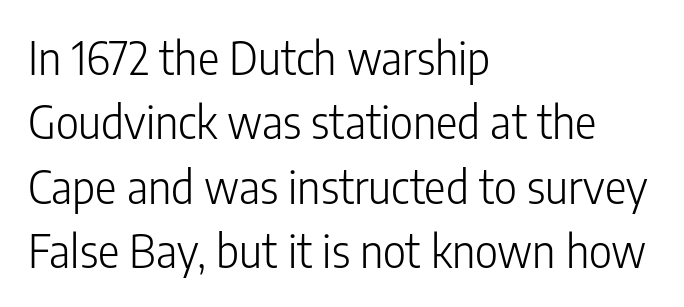
You could not count columns in this text — the font is proportionally spaced. The space between consecutive lines is moderate. The type family on display is of the sans-serif kind. Designer's note — italics off, roman on. Beneath every word, the page is bare. The line texture is even and compact thanks to regular tracking.
